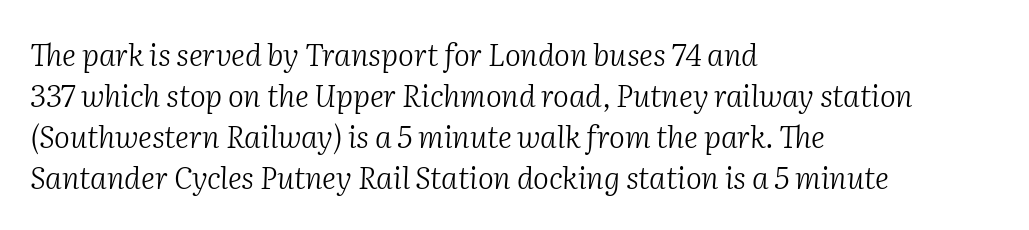
The image shows 30 px light serif type, italic (leaning right); set left-aligned, normal line spacing (1.37x), normal letter spacing, not underlined; medium stroke contrast and a medium x-height.
